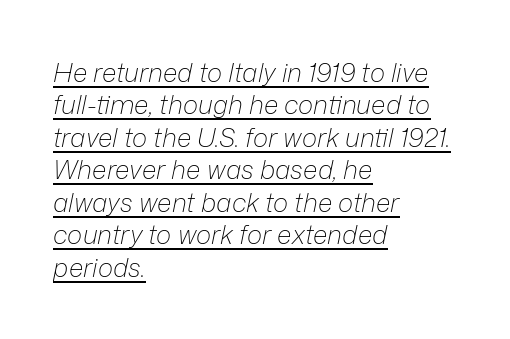
Q: Is the text bold? A: No.
Q: Is the text italic (slanted)? A: Yes, it leans right by about 12 degrees.
Q: Is the text underlined? A: Yes.
Q: How is the paragraph aligned? A: Left-aligned.
Q: Is the spacing between letters normal or unusually wide? A: Normal.
Q: Is the spacing between lines tight, normal or loose? A: Normal.
